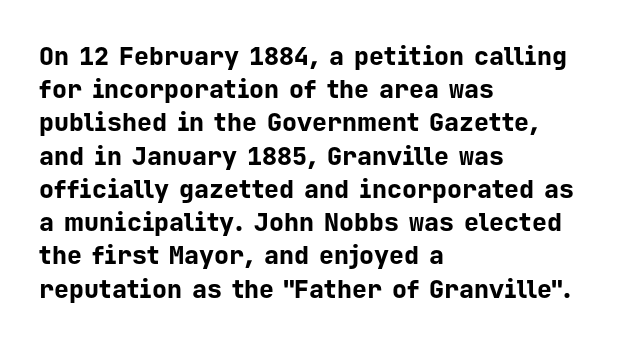
One-word summary of the alignment: left. Compared with an ordinary text face, these strokes are far heavier — a full bold. Interline gaps are of average width in this sample. Letter spacing: default. The baseline area is clear. The letters stand upright; this is a roman face.
